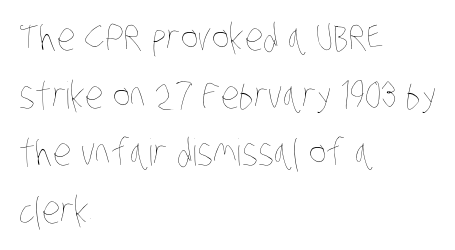
The image shows 37 px thin, condensed type; set left-aligned, normal line spacing (1.56x), normal letter spacing, not underlined; low stroke contrast and a large x-height.
